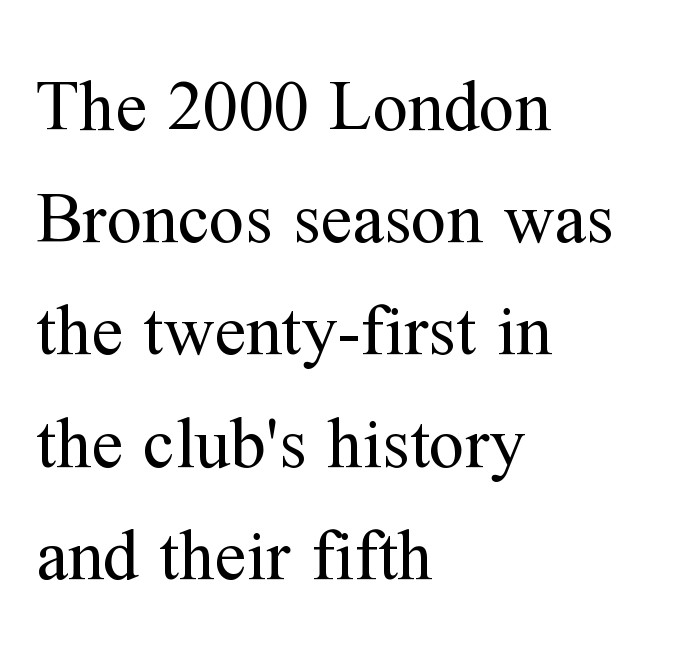
{"serif": "yes", "italic": "no", "bold": "no", "weight": "regular", "width": "normal", "stroke_contrast": "medium", "x_height": "medium", "monospaced": "no", "underline": "no", "align": "left", "line_spacing": "normal", "line_spacing_ratio": 1.58, "letter_spacing": "normal", "letter_spacing_em": 0.0, "glyph_px": 71}
